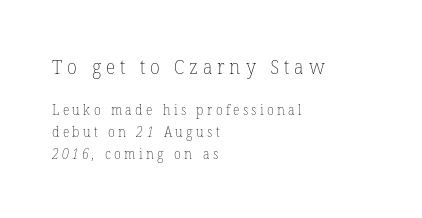
Q: Is the text bold? A: No.
Q: Is the text underlined? A: No.
Q: How is the paragraph aligned? A: Left-aligned.
Q: Is the spacing between letters normal or unusually wide? A: Unusually wide.
Q: Is the spacing between lines tight, normal or loose? A: Normal.
Q: Which block of text is set in a larger size, the first (top) or the second (bottom)? A: The first (top) one.
